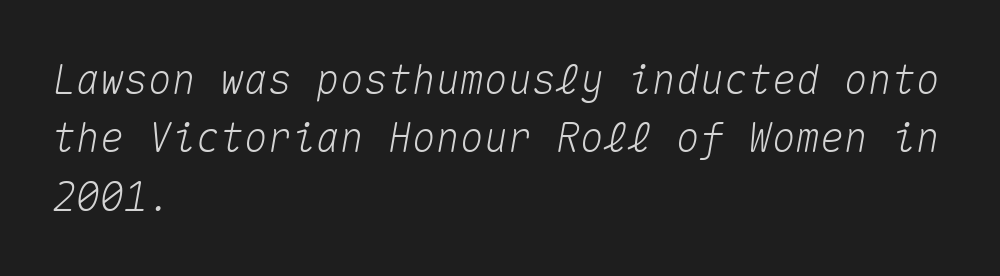
The image shows 40 px text type, italic (leaning right), monospaced; set left-aligned, normal line spacing (1.46x), normal letter spacing, not underlined; medium stroke contrast and a medium x-height.
